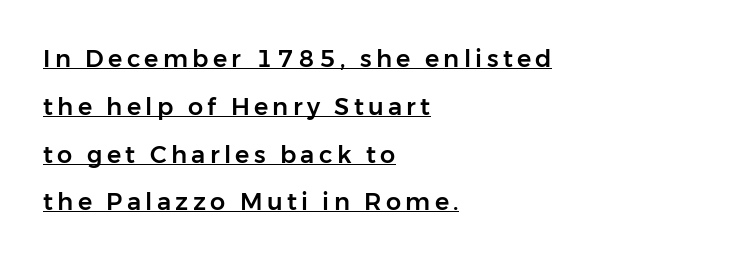
Q: Is the text italic (slanted)? A: No, it is upright.
Q: Is the text underlined? A: Yes.
Q: How is the paragraph aligned? A: Left-aligned.
Q: Is the spacing between lines tight, normal or loose? A: Loose.
